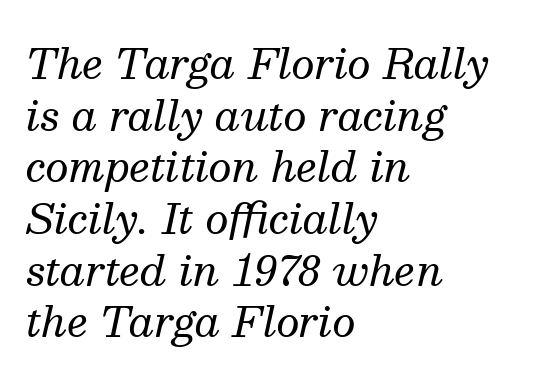
The image shows 41 px regular-weight serif type, italic (leaning right); set left-aligned, normal line spacing (1.26x), normal letter spacing, not underlined; medium stroke contrast and a medium x-height.
